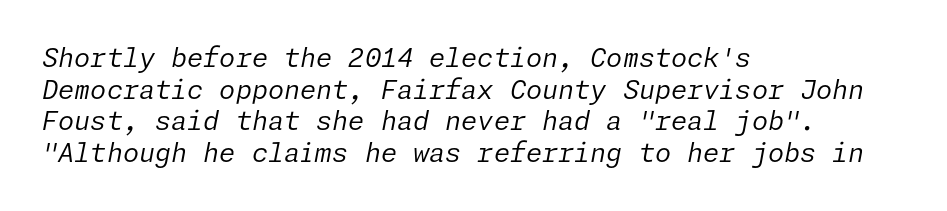
The image shows 26 px text type, italic (leaning right); set left-aligned, line spacing 1.22x, normal letter spacing, not underlined.
